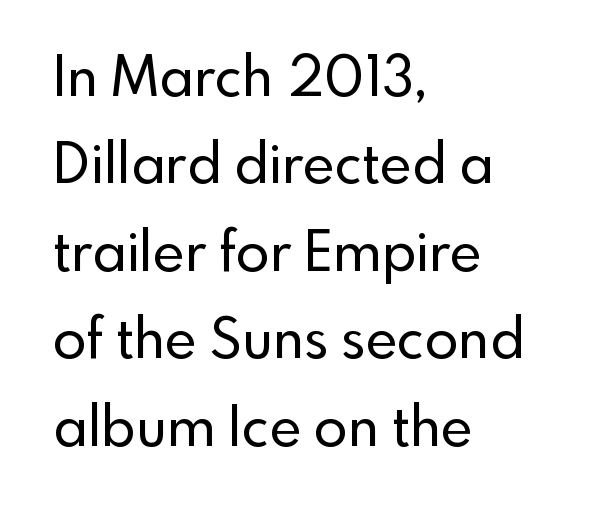
The image shows 55 px sans-serif type, upright; set left-aligned, normal line spacing (1.59x), normal letter spacing, not underlined; a small x-height.
